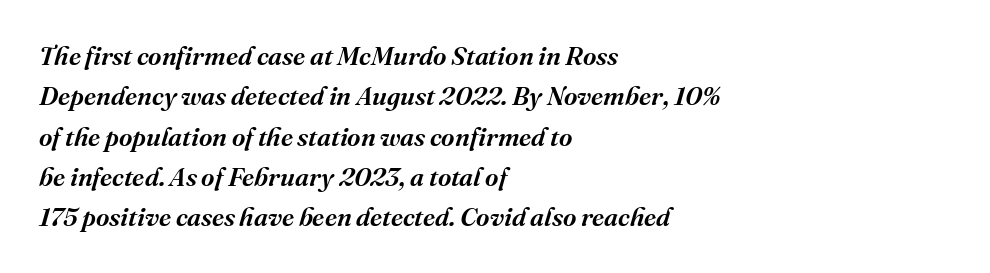
Q: Is the text italic (slanted)? A: Yes, it leans right by about 16 degrees.
Q: Is the text underlined? A: No.
Q: How is the paragraph aligned? A: Left-aligned.
Q: Is the spacing between letters normal or unusually wide? A: Normal.
Q: Is the spacing between lines tight, normal or loose? A: Normal.
